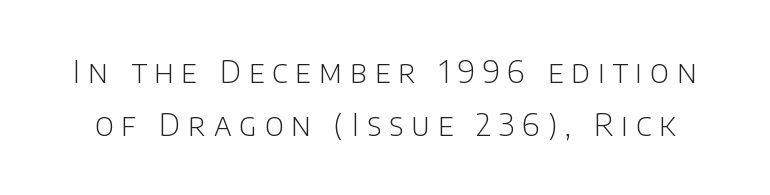
{"serif": "no", "italic": "no", "bold": "no", "weight": "light", "width": "normal", "stroke_contrast": "low", "x_height": "large", "monospaced": "no", "underline": "no", "line_spacing_ratio": 1.71, "letter_spacing": "wide", "letter_spacing_em": 0.25, "glyph_px": 31}
